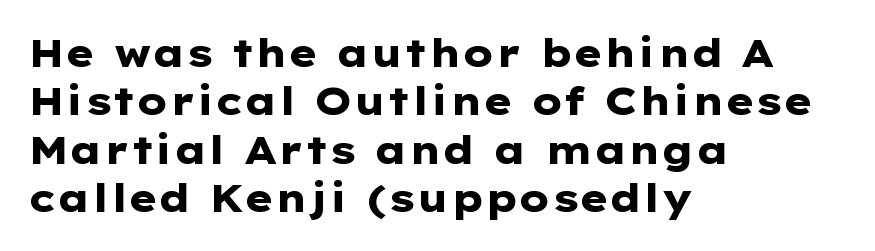
The image shows 39 px heavy, wide sans-serif type, upright; set left-aligned, line spacing 1.24x, normal letter spacing, not underlined; low stroke contrast and a medium x-height.
